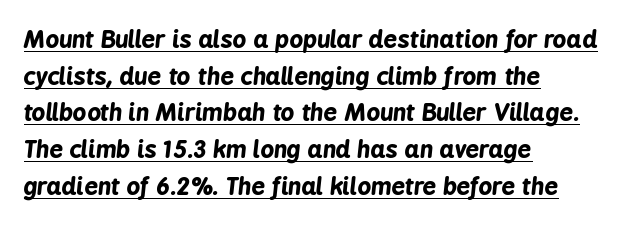
Q: Is the text bold? A: Yes.
Q: Is the text italic (slanted)? A: Yes, it leans right by about 6 degrees.
Q: Is the text underlined? A: Yes.
Q: How is the paragraph aligned? A: Left-aligned.
Q: Is the spacing between letters normal or unusually wide? A: Normal.
Q: Is the spacing between lines tight, normal or loose? A: Normal.
